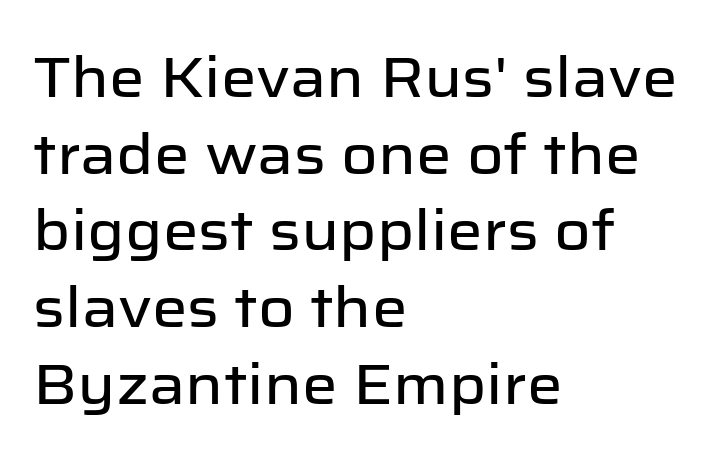
Horizontal bands of white between lines are of average thickness. Proportional: the letters do not fall into vertical columns. You can tell it's not italic because the verticals are truly vertical. Horizontally, the lines are justified to the leading edge only.
